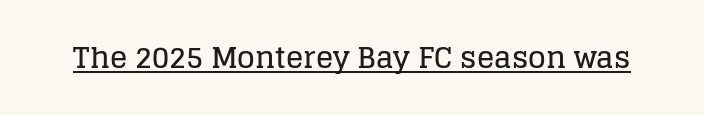
The image shows 29 px serif type, upright; set normal letter spacing, underlined; low stroke contrast and a large x-height.
